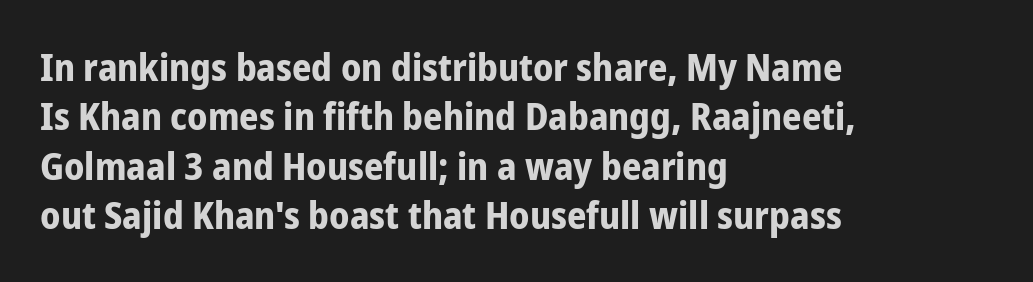
Q: Is the text bold? A: Yes.
Q: Is the text italic (slanted)? A: No, it is upright.
Q: Is the typeface a serif or a sans-serif typeface? A: Sans-serif.
Q: Is the text underlined? A: No.
Q: How is the paragraph aligned? A: Left-aligned.
Q: Is the spacing between letters normal or unusually wide? A: Normal.
Q: Is the spacing between lines tight, normal or loose? A: Normal.
Q: Width (condensed, normal, or wide)? A: Condensed.
Q: Stroke contrast? A: Low.
Q: x-height? A: Medium.
Q: Monospaced? A: No.
